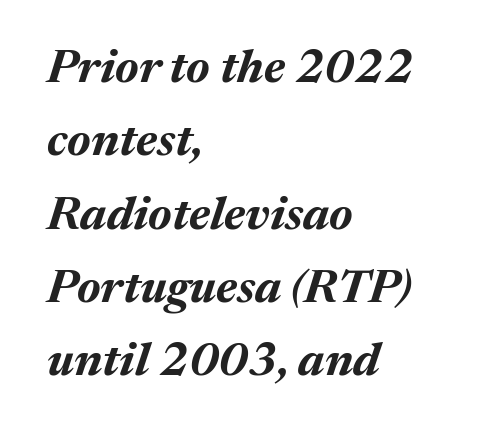
{"italic": "yes", "lean": "right", "slant_degrees": 17, "bold": "yes", "weight": "bold", "width": "normal", "stroke_contrast": "medium", "x_height": "medium", "monospaced": "no", "underline": "no", "align": "left", "line_spacing": "normal", "line_spacing_ratio": 1.56, "letter_spacing": "normal", "letter_spacing_em": 0.0, "glyph_px": 47}
